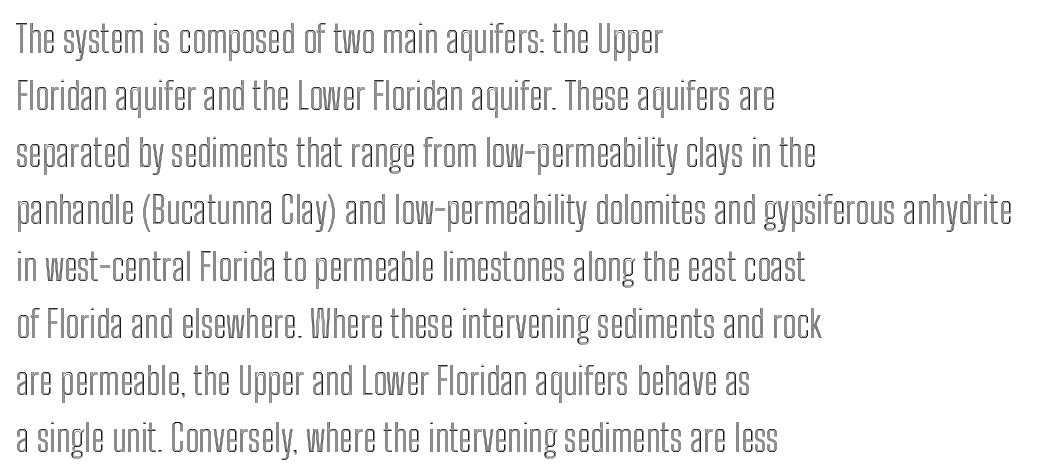
The image shows 37 px condensed type, upright; set left-aligned, normal line spacing (1.54x), normal letter spacing, not underlined; a medium x-height.
